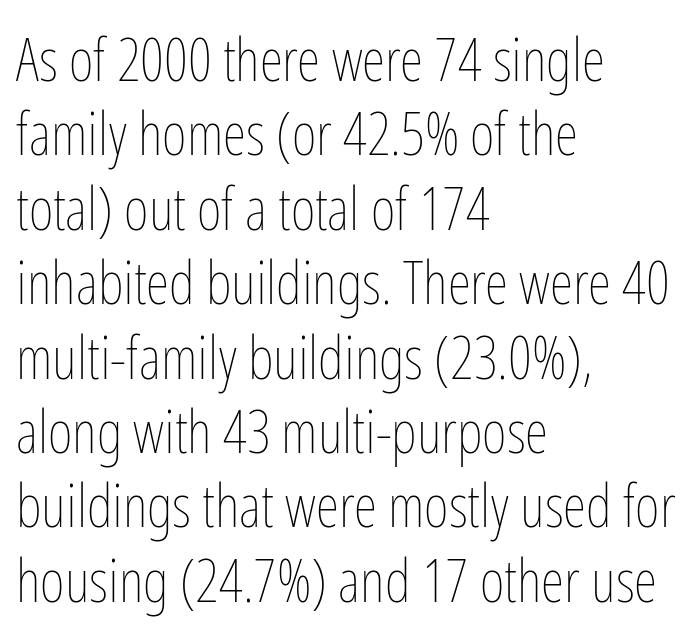
{"italic": "no", "bold": "no", "weight": "thin", "width": "condensed", "stroke_contrast": "low", "x_height": "medium", "monospaced": "no", "underline": "no", "align": "left", "line_spacing_ratio": 1.24, "letter_spacing": "normal", "letter_spacing_em": 0.0, "glyph_px": 60}
